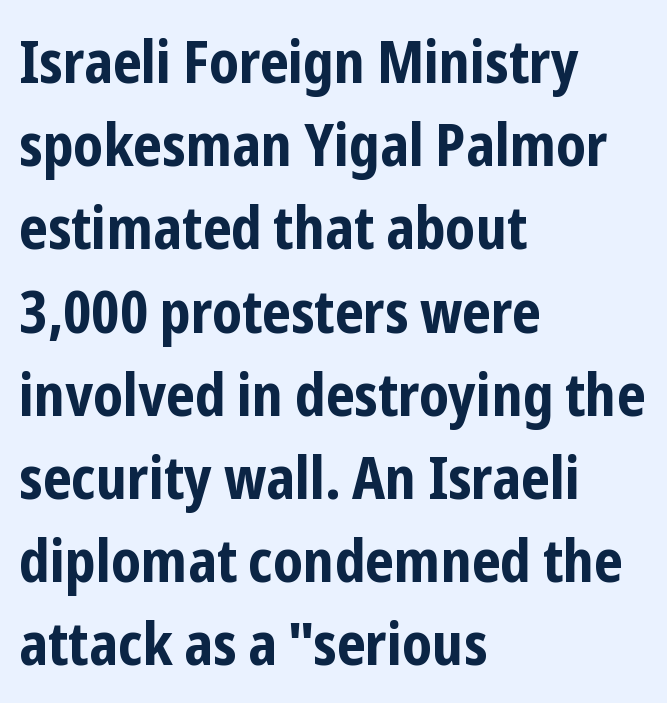
The image shows 59 px bold, condensed sans-serif type, upright; set left-aligned, normal line spacing (1.41x), normal letter spacing, not underlined; low stroke contrast and a medium x-height.
